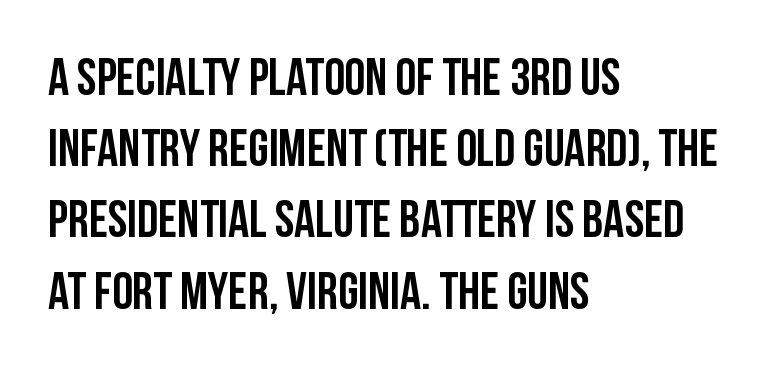
{"serif": "no", "italic": "no", "width": "condensed", "stroke_contrast": "low", "x_height": "large", "monospaced": "no", "underline": "no", "align": "left", "line_spacing": "normal", "line_spacing_ratio": 1.37, "letter_spacing": "normal", "letter_spacing_em": 0.0, "glyph_px": 52}
